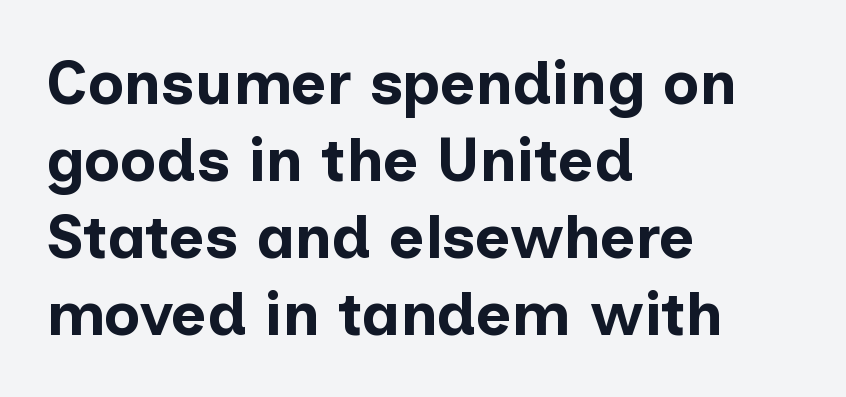
Q: Is the text bold? A: Yes.
Q: Is the text italic (slanted)? A: No, it is upright.
Q: Is the typeface a serif or a sans-serif typeface? A: Sans-serif.
Q: Is the text underlined? A: No.
Q: How is the paragraph aligned? A: Left-aligned.
Q: Is the spacing between letters normal or unusually wide? A: Normal.
Q: Is the spacing between lines tight, normal or loose? A: Normal.
Q: Width (condensed, normal, or wide)? A: Normal.
Q: Stroke contrast? A: Low.
Q: x-height? A: Medium.
Q: Monospaced? A: No.
